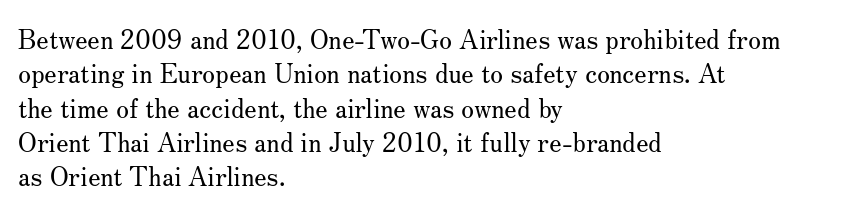
Leftover space on each line is placed entirely after the last word. Notice how the stems are strictly vertical — no italics here. The rendering uses a moderate line-height, typical for paragraphs. Underlining? Definitely not there. A light-to-regular cut is what we see here.
